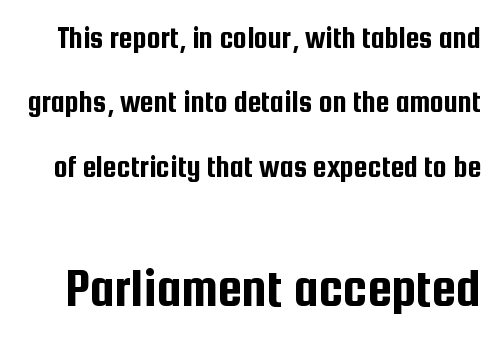
The image shows 55 px condensed sans-serif type, upright; set loose line spacing (2.08x), normal letter spacing, not underlined; the second (bottom) block is 1.77x larger; low stroke contrast and a medium x-height.
